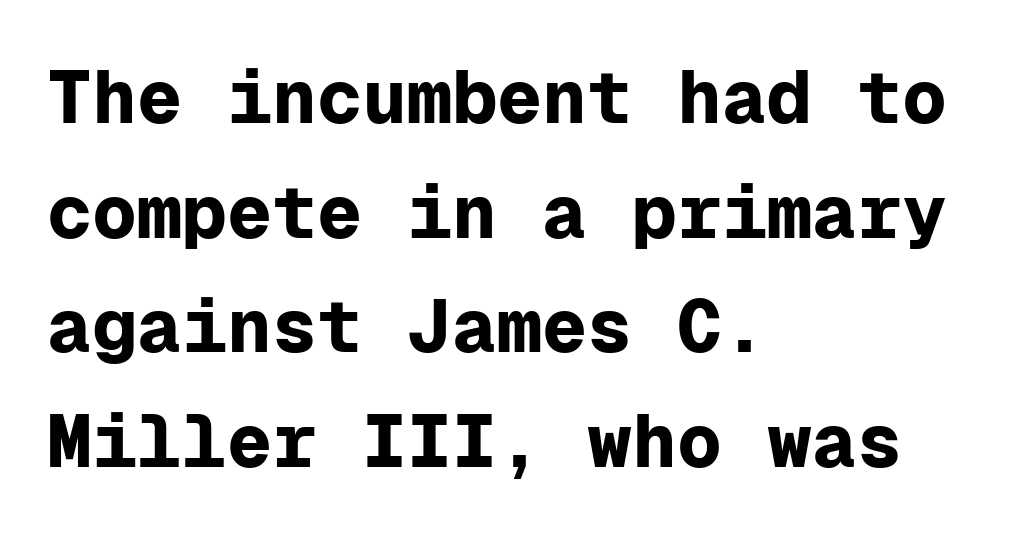
Q: Is the text bold? A: Yes.
Q: Is the text italic (slanted)? A: No, it is upright.
Q: Is the typeface a serif or a sans-serif typeface? A: Sans-serif.
Q: Is the text underlined? A: No.
Q: How is the paragraph aligned? A: Left-aligned.
Q: Is the spacing between letters normal or unusually wide? A: Normal.
Q: Is the spacing between lines tight, normal or loose? A: Normal.
Q: Width (condensed, normal, or wide)? A: Normal.
Q: Stroke contrast? A: Low.
Q: x-height? A: Medium.
Q: Monospaced? A: Yes.
